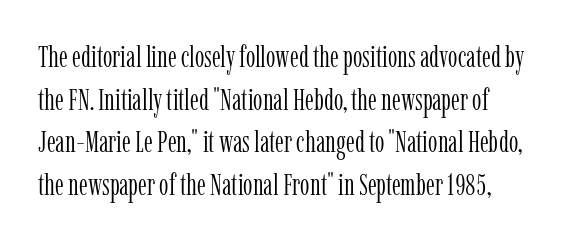
{"serif": "yes", "italic": "no", "bold": "no", "weight": "light", "width": "condensed", "stroke_contrast": "low", "x_height": "medium", "monospaced": "no", "underline": "no", "line_spacing": "normal", "line_spacing_ratio": 1.42, "letter_spacing": "normal", "letter_spacing_em": 0.0, "glyph_px": 30}
